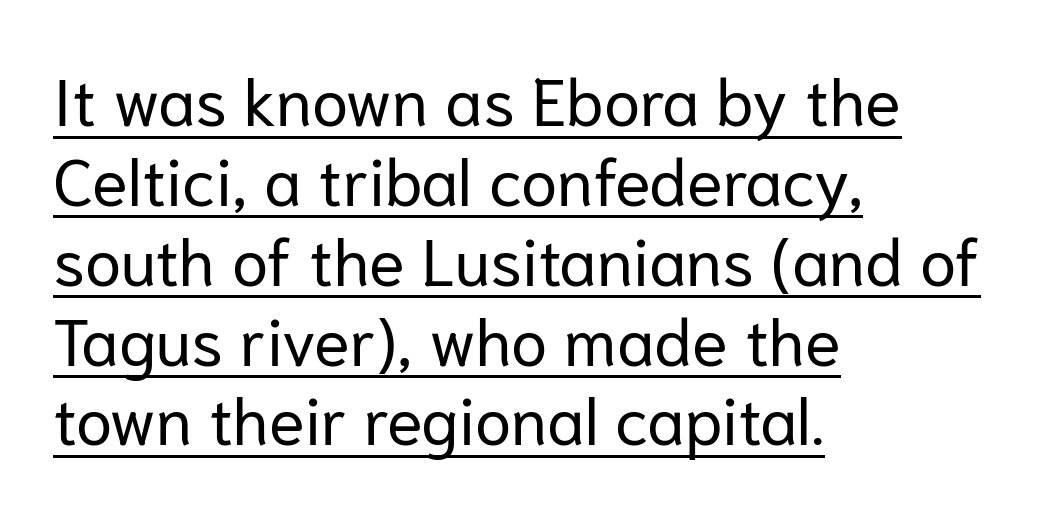
The lettering stays uniformly vertical, giving the passage a roman look. Horizontal alignment here is leftward, the default for most running prose. The typesetting does not lean heavy: it is not bold. Students, observe the line beneath the letters — that is underlining. The face used here is proportionally spaced, like ordinary book or web type. What kind of face is this? One without serifs — a sans.
